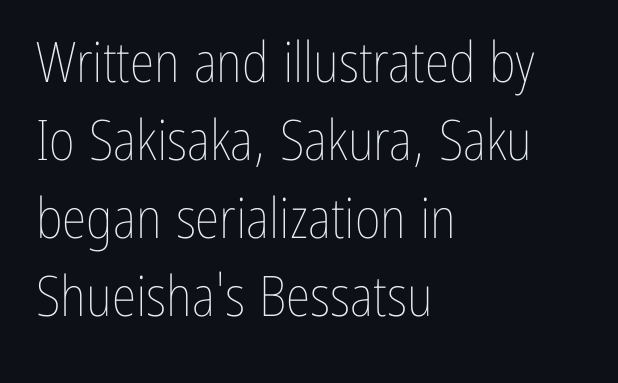
Q: Is the text bold? A: No.
Q: Is the text italic (slanted)? A: No, it is upright.
Q: Is the text underlined? A: No.
Q: How is the paragraph aligned? A: Left-aligned.
Q: Is the spacing between letters normal or unusually wide? A: Normal.
Q: Is the spacing between lines tight, normal or loose? A: Normal.
Q: Width (condensed, normal, or wide)? A: Condensed.
Q: Stroke contrast? A: Low.
Q: x-height? A: Medium.
Q: Monospaced? A: No.
